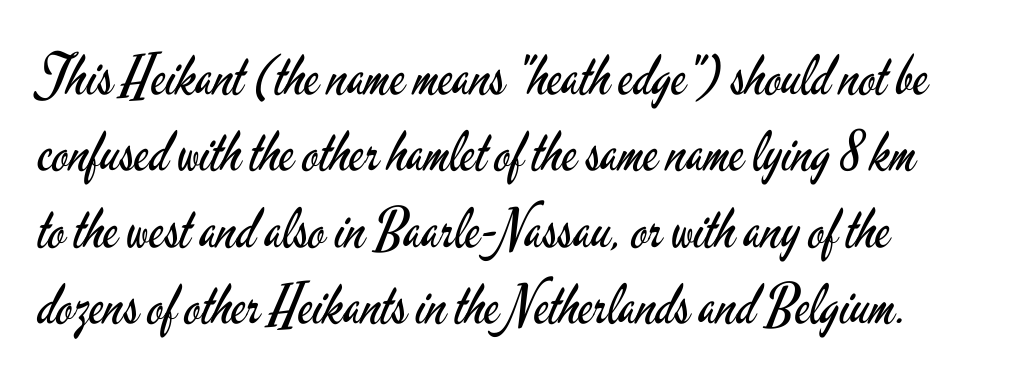
Letters have the restrained weight of plain body copy at most. The typeface chosen for these lines omits serifs. The leading is moderate, giving the passage an even texture. This rendering features lettering with no underline.
